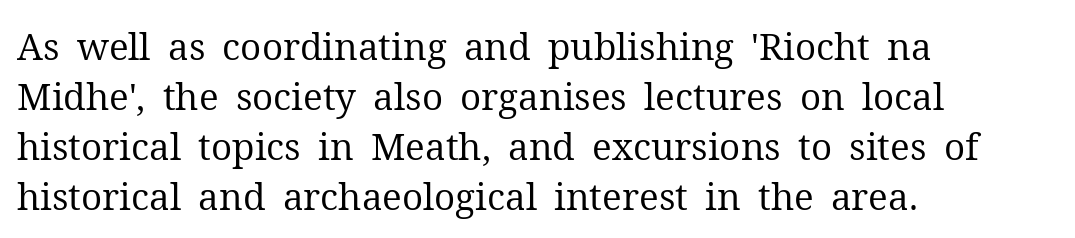
The image shows 37 px regular-weight serif type, upright; set left-aligned, normal line spacing (1.35x), normal letter spacing, not underlined; medium stroke contrast and a medium x-height.
